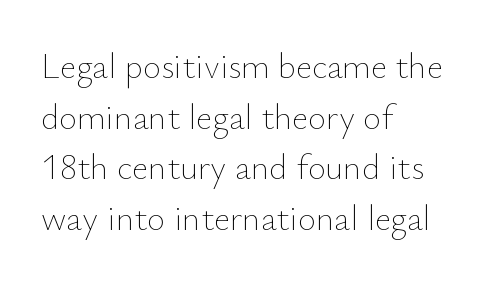
{"italic": "no", "bold": "no", "weight": "thin", "width": "normal", "stroke_contrast": "low", "x_height": "small", "monospaced": "no", "underline": "no", "align": "left", "line_spacing": "normal", "line_spacing_ratio": 1.45, "letter_spacing": "normal", "letter_spacing_em": 0.0, "glyph_px": 35}
